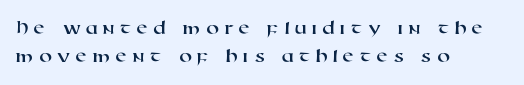
Q: Is the text underlined? A: No.
Q: How is the paragraph aligned? A: Left-aligned.
Q: Is the spacing between letters normal or unusually wide? A: Unusually wide.
Q: Is the spacing between lines tight, normal or loose? A: Normal.
